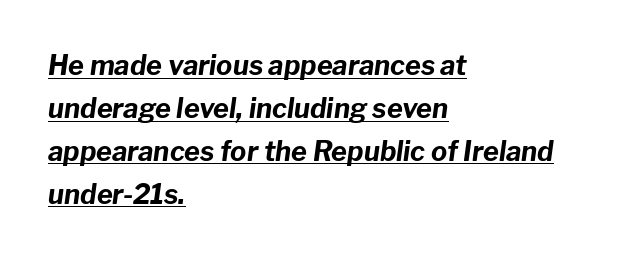
{"italic": "yes", "lean": "right", "slant_degrees": 8, "bold": "yes", "underline": "yes", "align": "left", "line_spacing": "normal", "line_spacing_ratio": 1.59, "letter_spacing": "normal", "letter_spacing_em": 0.0, "glyph_px": 27}
